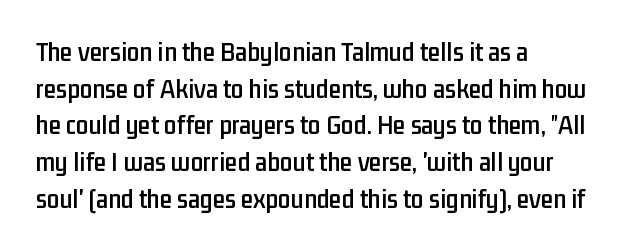
{"serif": "no", "italic": "no", "width": "condensed", "stroke_contrast": "low", "x_height": "medium", "monospaced": "no", "underline": "no", "align": "left", "line_spacing": "normal", "line_spacing_ratio": 1.31, "letter_spacing": "normal", "letter_spacing_em": 0.0, "glyph_px": 28}
